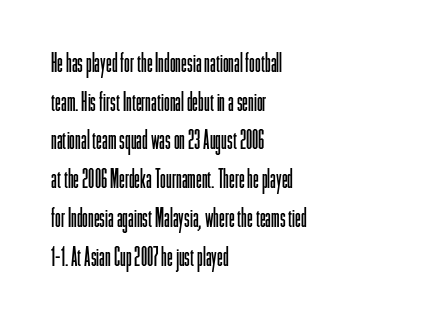
The image shows 26 px text type, upright; set left-aligned, normal line spacing (1.49x), normal letter spacing, not underlined.
